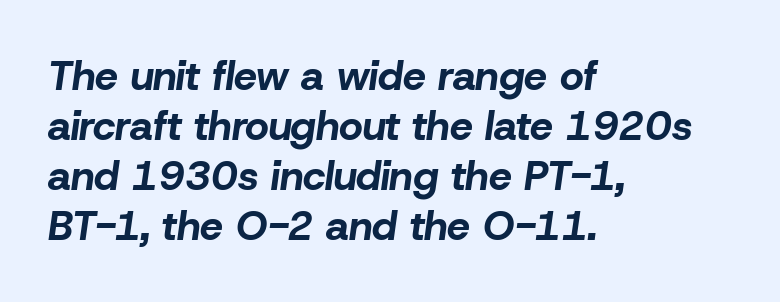
Q: Is the text bold? A: Yes.
Q: Is the text italic (slanted)? A: Yes, it leans right by about 8 degrees.
Q: Is the text underlined? A: No.
Q: How is the paragraph aligned? A: Left-aligned.
Q: Is the spacing between letters normal or unusually wide? A: Normal.
Q: Width (condensed, normal, or wide)? A: Normal.
Q: Stroke contrast? A: Low.
Q: x-height? A: Medium.
Q: Monospaced? A: No.
